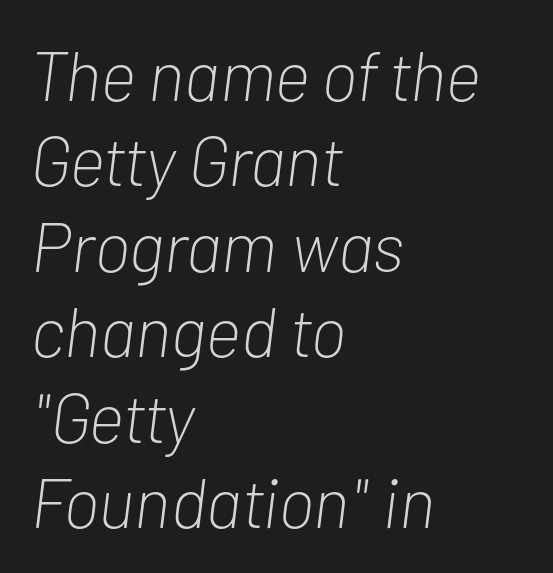
Q: Is the text bold? A: No.
Q: Is the text italic (slanted)? A: Yes, it leans right by about 7 degrees.
Q: Is the text underlined? A: No.
Q: How is the paragraph aligned? A: Left-aligned.
Q: Is the spacing between letters normal or unusually wide? A: Normal.
Q: Width (condensed, normal, or wide)? A: Condensed.
Q: Stroke contrast? A: Low.
Q: x-height? A: Medium.
Q: Monospaced? A: No.
